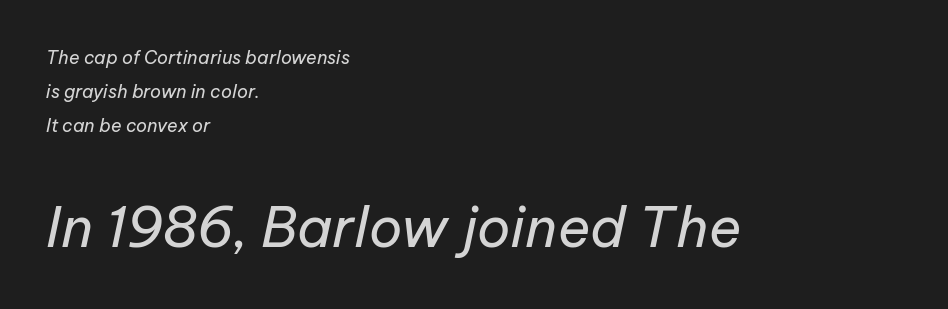
Vertical stems look standard width or narrower in stroke. The glyphs look as if they've been sheared to an angle. The letters advance in unequal steps, a hallmark of proportional type. Check under the words: just untouched page. Which chunk is bigger? The second one — the bottom block dwarfs the top. The text block is weighted toward the left margin, trailing off unevenly rightward.
